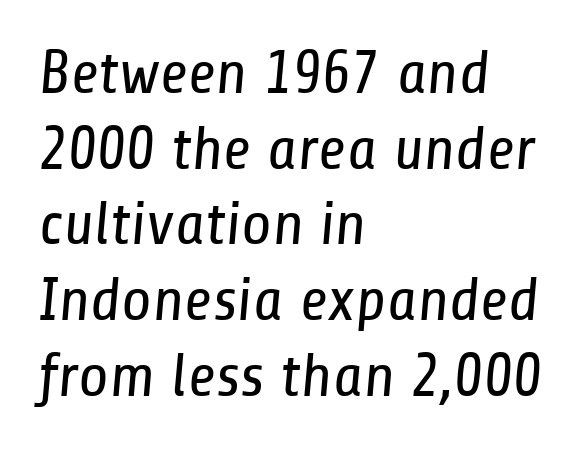
The image shows 62 px regular-weight, condensed sans-serif type; set left-aligned, line spacing 1.22x, normal letter spacing, not underlined; low stroke contrast and a medium x-height.
